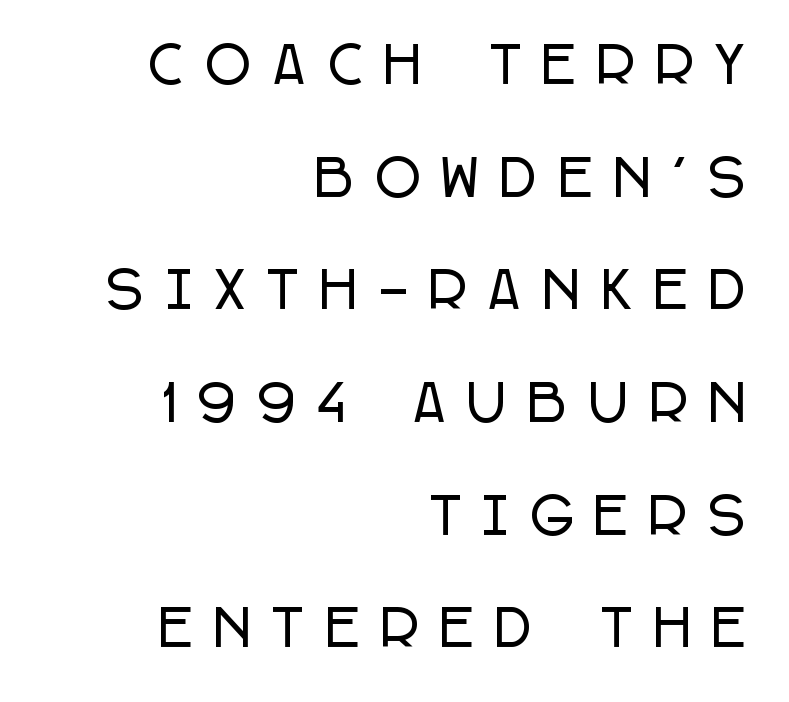
The image shows 49 px condensed sans-serif type, upright; set right-aligned, loose line spacing (2.3x), unusually wide letter spacing (+0.46 em), not underlined; low stroke contrast and a large x-height.
